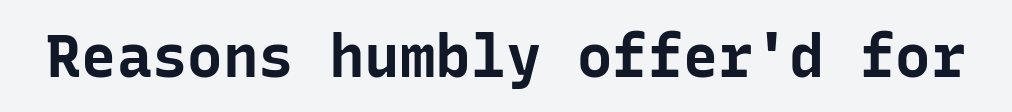
Q: Is the text bold? A: Yes.
Q: Is the text italic (slanted)? A: No, it is upright.
Q: Is the typeface a serif or a sans-serif typeface? A: Sans-serif.
Q: Is the text underlined? A: No.
Q: Is the spacing between letters normal or unusually wide? A: Normal.
Q: Width (condensed, normal, or wide)? A: Normal.
Q: Stroke contrast? A: Low.
Q: x-height? A: Medium.
Q: Monospaced? A: Yes.
